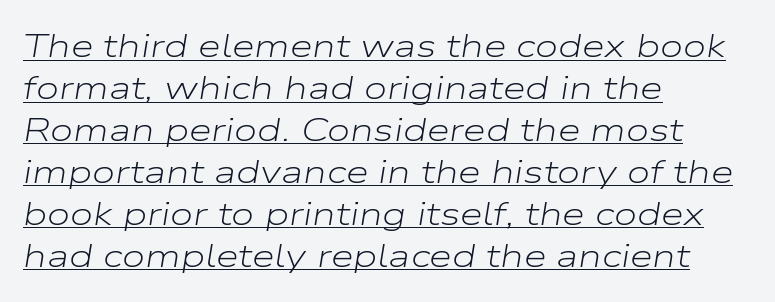
Q: Is the text bold? A: No.
Q: Is the text italic (slanted)? A: Yes, it leans right by about 9 degrees.
Q: Is the text underlined? A: Yes.
Q: How is the paragraph aligned? A: Left-aligned.
Q: Is the spacing between letters normal or unusually wide? A: Normal.
Q: Is the spacing between lines tight, normal or loose? A: Normal.
Q: Width (condensed, normal, or wide)? A: Wide.
Q: Stroke contrast? A: Low.
Q: x-height? A: Medium.
Q: Monospaced? A: No.
